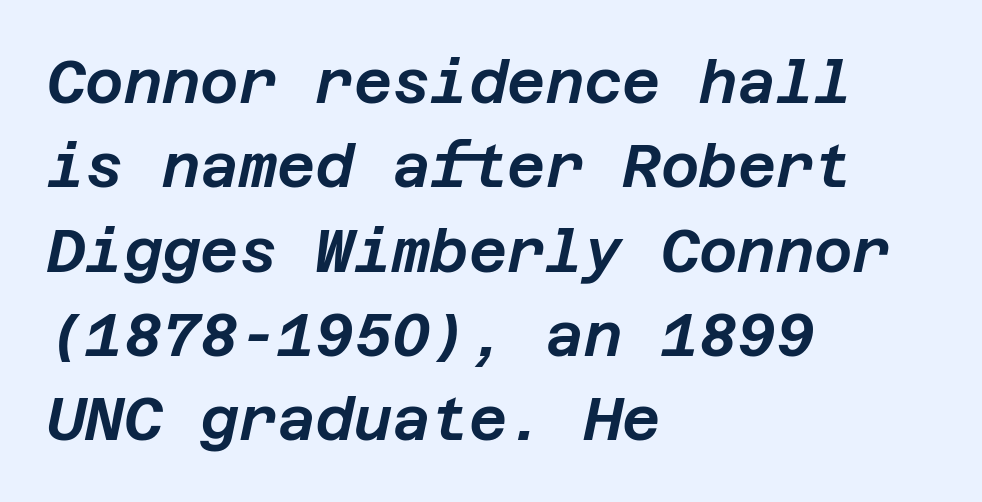
The rows are spaced the way most documents space them. Each row of text sits above clean, open space. Italic? Definitely — the glyphs are oblique. The lines are quadded left. The letterforms sit shoulder to shoulder at normal distance.
